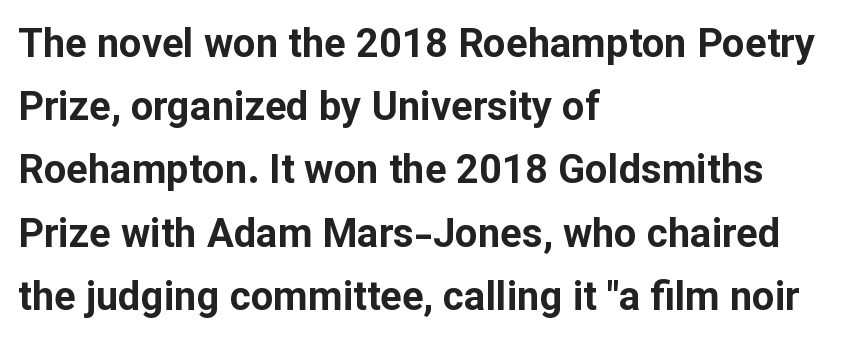
The image shows 40 px bold sans-serif type, upright; set left-aligned, normal line spacing (1.58x), normal letter spacing, not underlined; low stroke contrast and a medium x-height.
